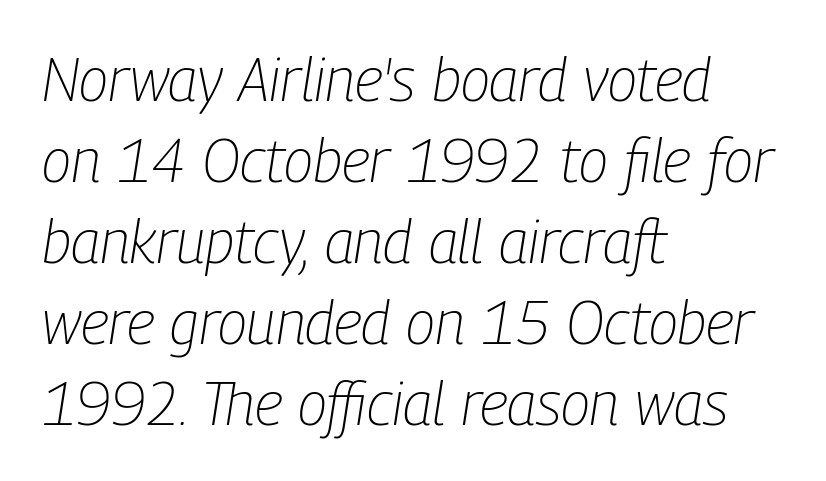
A clean baseline with only descenders dipping below it. The line texture is even and compact thanks to regular tracking. A typesetter would call this leading conventional body-copy spacing. The weight would be labelled regular, book, light, or lighter still. Spacing verdict: proportional, widths tailored to each character. The text carries the slant typical of an italic or oblique font.
